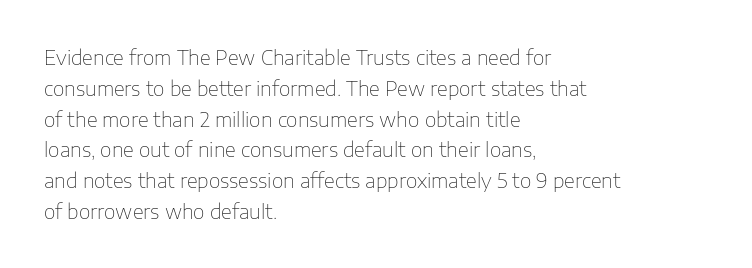
{"italic": "no", "bold": "no", "underline": "no", "align": "left", "line_spacing": "normal", "line_spacing_ratio": 1.54, "letter_spacing": "normal", "letter_spacing_em": 0.0, "glyph_px": 20}
